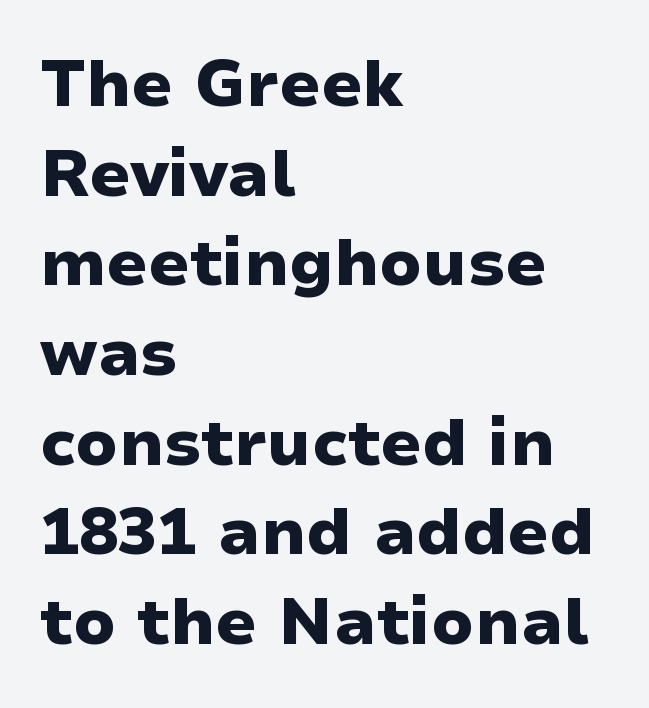
The image shows 65 px heavy, wide sans-serif type, upright; set left-aligned, normal line spacing (1.38x), normal letter spacing, not underlined; low stroke contrast and a medium x-height.
